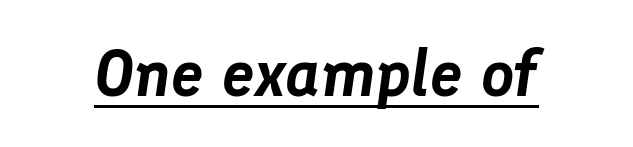
A continuous stroke trails under the words, as in a hyperlink. Characters follow at the spacing the type designer built in. An italicized treatment has been applied to the whole sample. Each letter keeps its own natural width here, so spacing adapts to shape.
